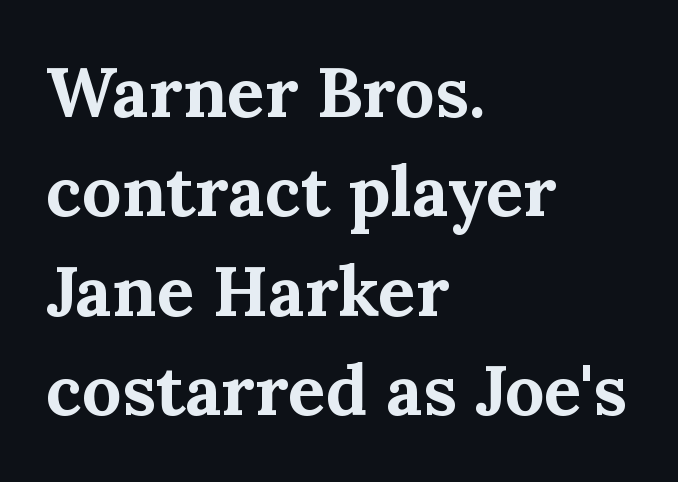
The image shows 70 px bold serif type, upright; set left-aligned, normal line spacing (1.42x), normal letter spacing, not underlined; medium stroke contrast and a medium x-height.
